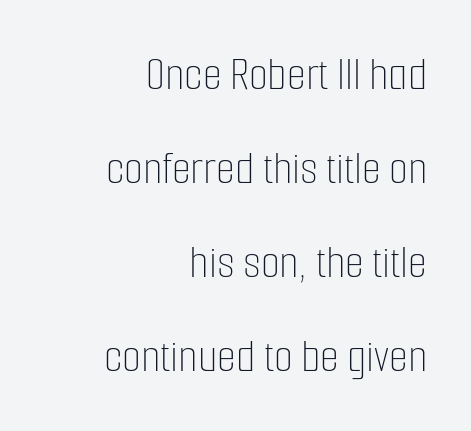
Q: Is the text bold? A: No.
Q: Is the text italic (slanted)? A: No, it is upright.
Q: Is the text underlined? A: No.
Q: How is the paragraph aligned? A: Right-aligned.
Q: Is the spacing between letters normal or unusually wide? A: Normal.
Q: Is the spacing between lines tight, normal or loose? A: Loose.
Q: Width (condensed, normal, or wide)? A: Condensed.
Q: Stroke contrast? A: Low.
Q: x-height? A: Medium.
Q: Monospaced? A: No.
